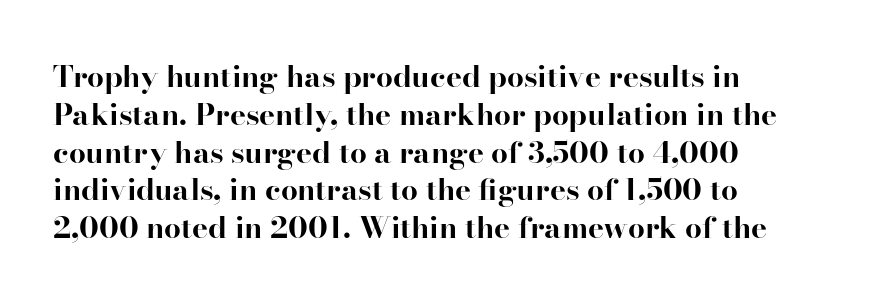
The lines are quadded left. The gaps between neighbouring characters are ordinary and unremarkable. Has an underline been added? It has not. These lines are rendered in a variable-pitch font. Heft: maximum for text — a bold.
